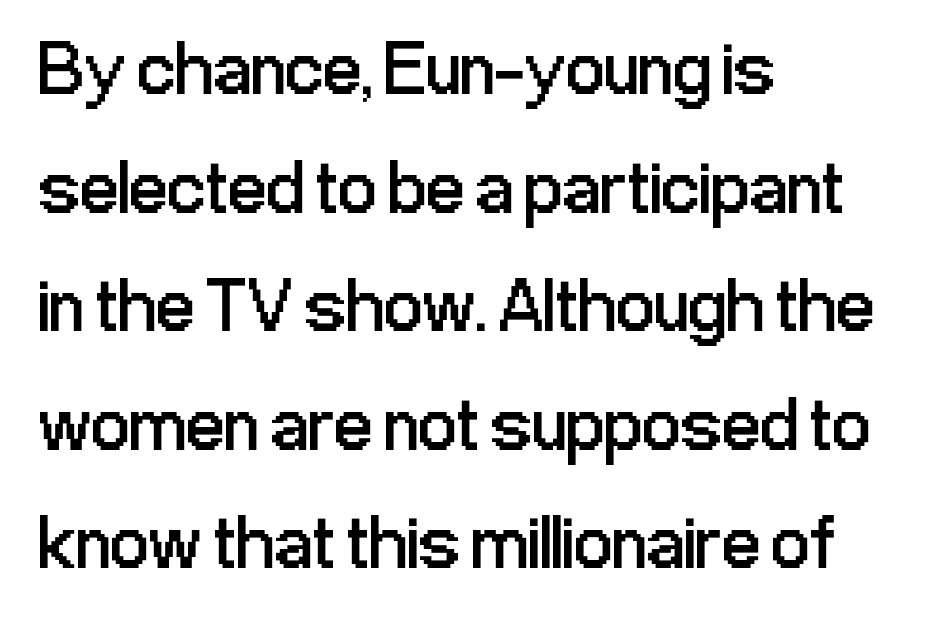
Q: Is the text bold? A: No.
Q: Is the text italic (slanted)? A: No, it is upright.
Q: Is the typeface a serif or a sans-serif typeface? A: Sans-serif.
Q: Is the text underlined? A: No.
Q: How is the paragraph aligned? A: Left-aligned.
Q: Is the spacing between letters normal or unusually wide? A: Normal.
Q: Is the spacing between lines tight, normal or loose? A: Normal.
Q: Width (condensed, normal, or wide)? A: Condensed.
Q: Stroke contrast? A: Low.
Q: x-height? A: Medium.
Q: Monospaced? A: No.
